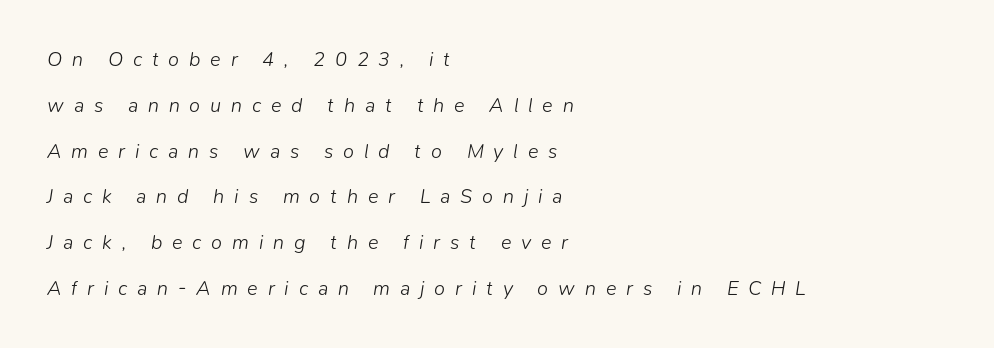
The image shows 20 px text type, italic (leaning right); set left-aligned, loose line spacing (2.29x), unusually wide letter spacing (+0.49 em), not underlined.
